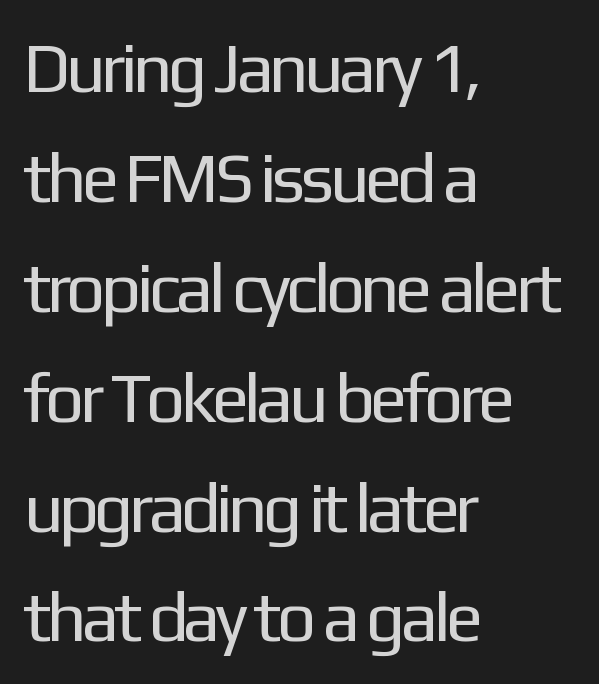
The image shows 70 px regular-weight sans-serif type, upright; set left-aligned, normal line spacing (1.57x), normal letter spacing, not underlined; low stroke contrast and a medium x-height.
